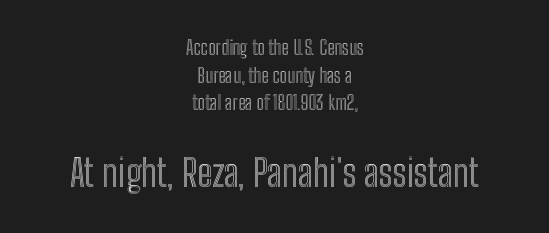
The image shows 38 px condensed type, upright; set centered, normal line spacing (1.45x), normal letter spacing, not underlined; the second (bottom) block is 2.0x larger; a medium x-height.
